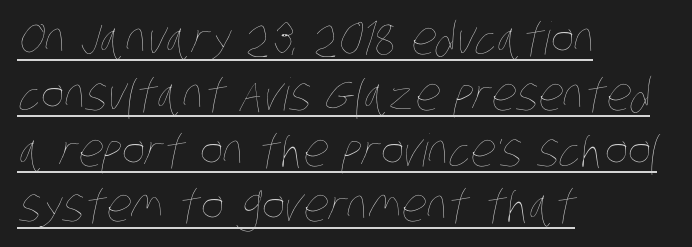
Each word holds together tightly as a unit, with standard inter-letter gaps. Proportional: the letters do not fall into vertical columns. A typographer would call this underscored text. Caption: multi-line text, flush left, ragged right. These glyphs show unthickened strokes, regular width or finer.
